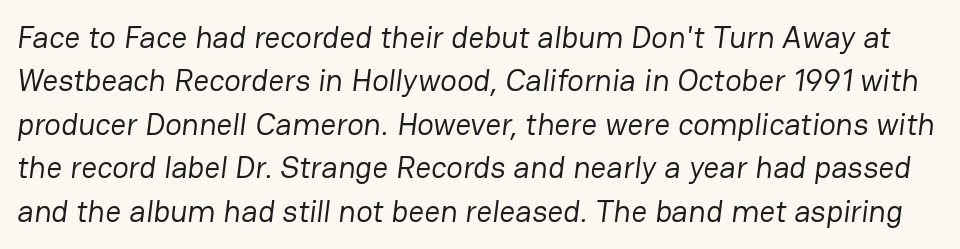
{"serif": "no", "bold": "no", "weight": "regular", "width": "normal", "stroke_contrast": "low", "x_height": "medium", "monospaced": "no", "underline": "no", "line_spacing": "normal", "line_spacing_ratio": 1.4, "letter_spacing": "normal", "letter_spacing_em": 0.0, "glyph_px": 31}
